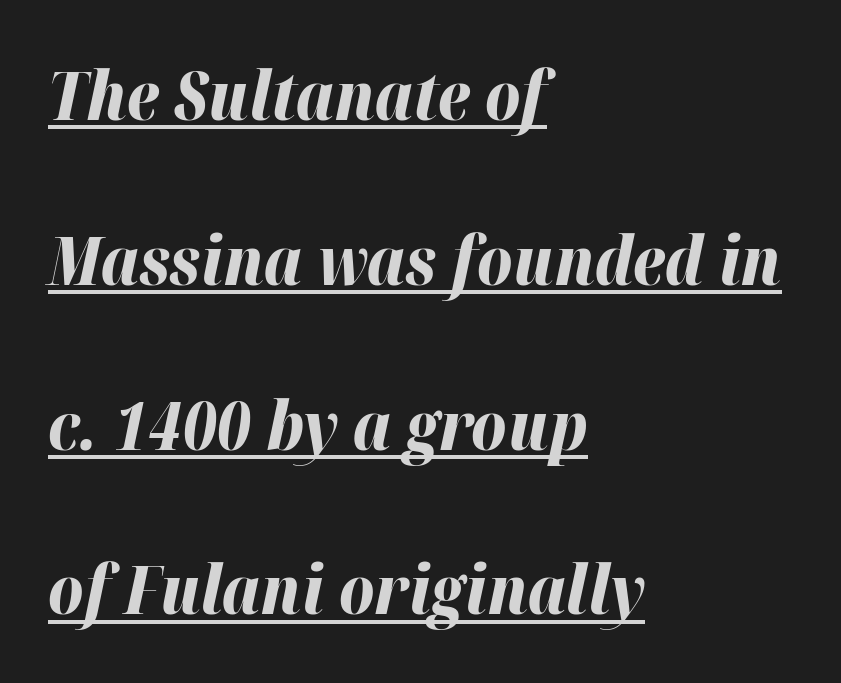
The image shows 67 px bold type, italic (leaning right); set left-aligned, loose line spacing (2.46x), normal letter spacing, underlined; high stroke contrast and a medium x-height.
